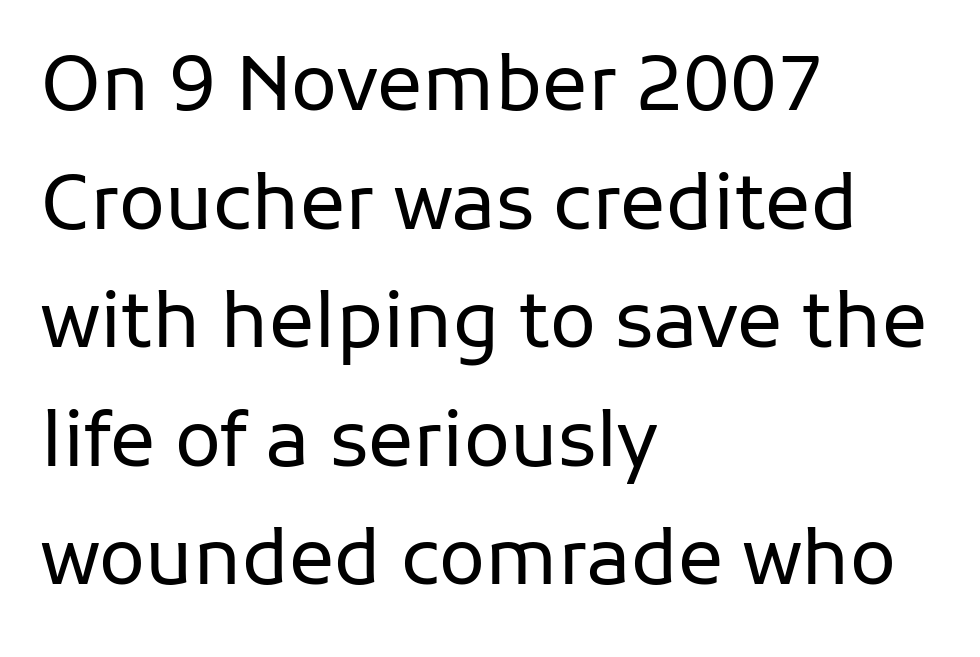
The image shows 76 px regular-weight sans-serif type, upright; set left-aligned, normal line spacing (1.56x), normal letter spacing, not underlined; low stroke contrast and a medium x-height.
